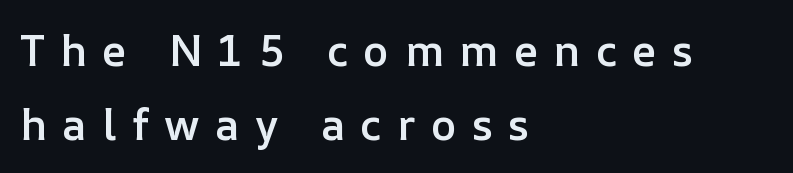
{"italic": "no", "bold": "semi", "weight": "semibold", "width": "normal", "stroke_contrast": "low", "x_height": "medium", "monospaced": "no", "underline": "no", "align": "left", "line_spacing_ratio": 1.71, "letter_spacing": "wide", "letter_spacing_em": 0.36, "glyph_px": 43}
